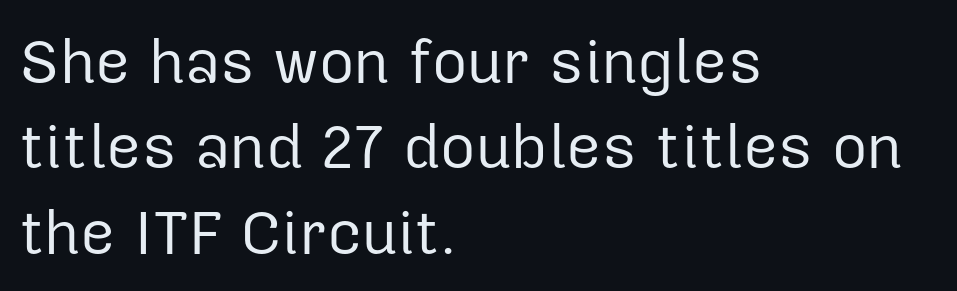
Q: Is the text bold? A: No.
Q: Is the text italic (slanted)? A: No, it is upright.
Q: Is the typeface a serif or a sans-serif typeface? A: Sans-serif.
Q: Is the text underlined? A: No.
Q: How is the paragraph aligned? A: Left-aligned.
Q: Is the spacing between letters normal or unusually wide? A: Normal.
Q: Is the spacing between lines tight, normal or loose? A: Normal.
Q: Width (condensed, normal, or wide)? A: Normal.
Q: Stroke contrast? A: Low.
Q: x-height? A: Medium.
Q: Monospaced? A: No.
